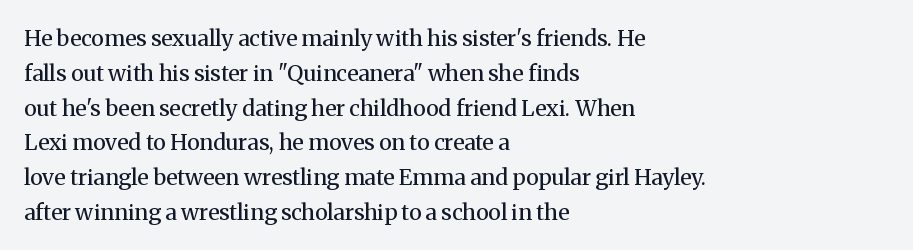
Q: Is the text bold? A: No.
Q: Is the text italic (slanted)? A: No, it is upright.
Q: Is the text underlined? A: No.
Q: How is the paragraph aligned? A: Left-aligned.
Q: Is the spacing between letters normal or unusually wide? A: Normal.
Q: Is the spacing between lines tight, normal or loose? A: Normal.
